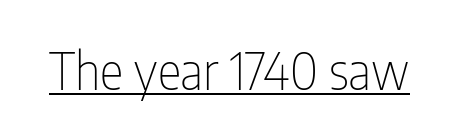
Q: Is the text bold? A: No.
Q: Is the text italic (slanted)? A: No, it is upright.
Q: Is the typeface a serif or a sans-serif typeface? A: Sans-serif.
Q: Is the text underlined? A: Yes.
Q: Is the spacing between letters normal or unusually wide? A: Normal.
Q: Width (condensed, normal, or wide)? A: Condensed.
Q: Stroke contrast? A: Low.
Q: x-height? A: Medium.
Q: Monospaced? A: No.
